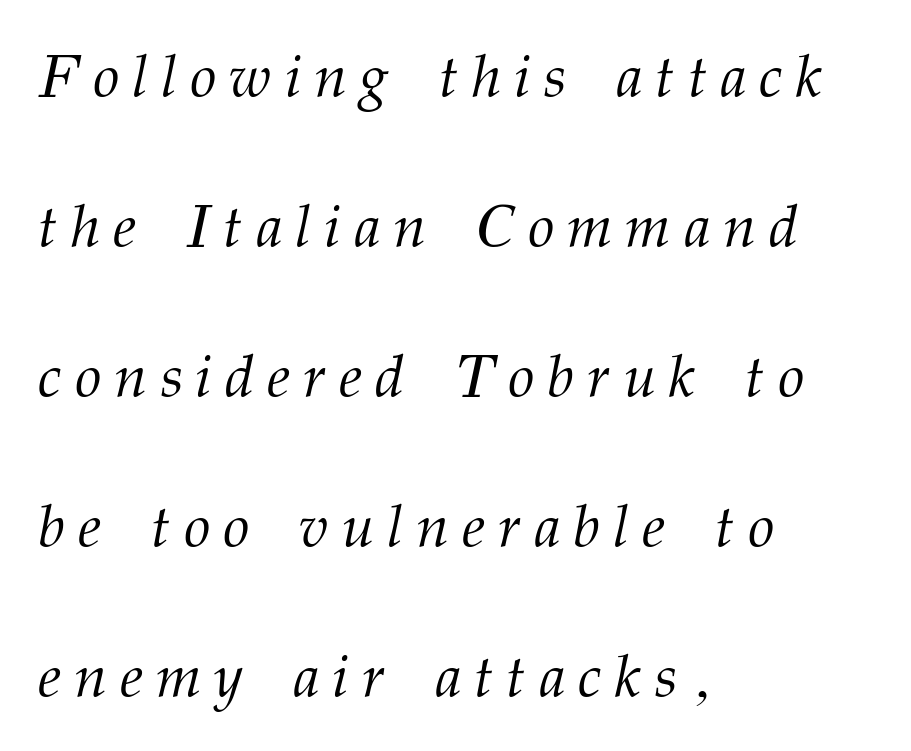
The rendering inserts visible extra space after every character. This sample uses an oblique cut, with every glyph tilted off the vertical. Caption: face not bold, strokes unweighted. The setting favours the left margin, as ordinary paragraphs usually do.
